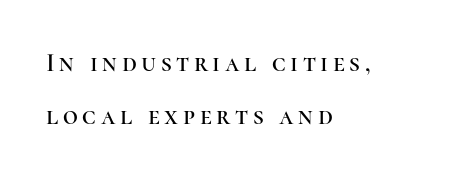
Only glyphs here, with clear space below each row. Ascenders rise straight up at ninety degrees. The line-height multiplier appears high, well above default. Short and long lines alike share a common starting point at left.
